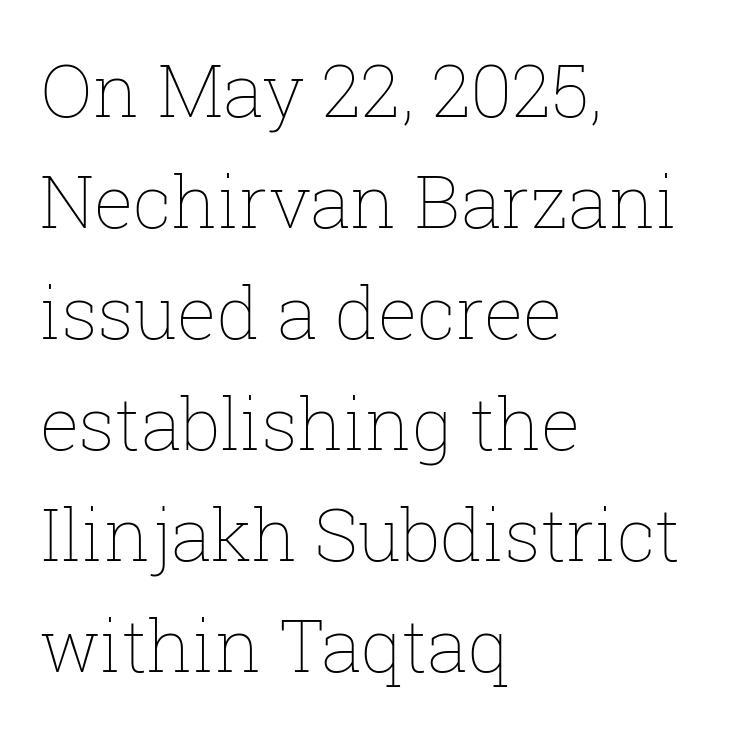
{"italic": "no", "bold": "no", "weight": "thin", "width": "normal", "stroke_contrast": "low", "x_height": "medium", "monospaced": "no", "underline": "no", "align": "left", "line_spacing": "normal", "line_spacing_ratio": 1.52, "letter_spacing": "normal", "letter_spacing_em": 0.0, "glyph_px": 73}
